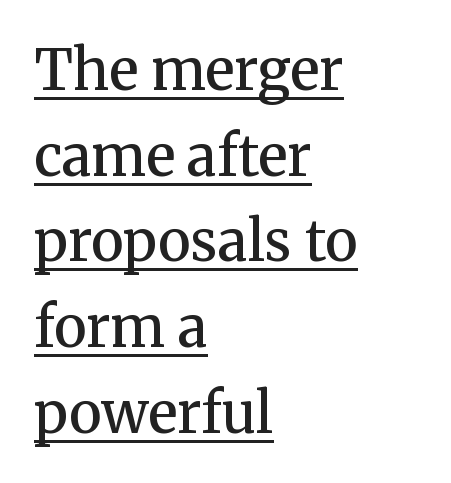
Its strokes are somewhat broadened, the hallmark of semibold type. The rendering shows small feet on the letterforms — a serif design. Letter spacing: default. Here the designer chose a conventional face with non-uniform glyph widths.
